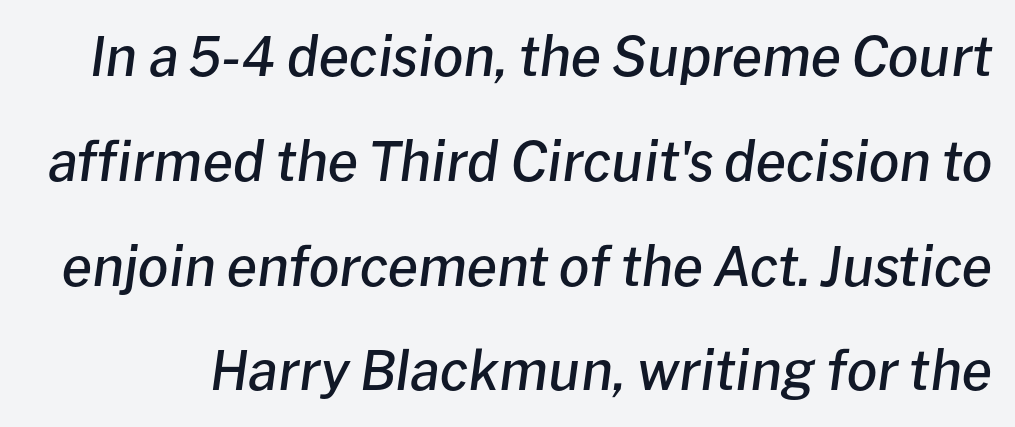
{"italic": "yes", "lean": "right", "slant_degrees": 8, "bold": "semi", "weight": "semibold", "width": "normal", "stroke_contrast": "low", "x_height": "medium", "monospaced": "no", "underline": "no", "line_spacing": "loose", "line_spacing_ratio": 1.94, "letter_spacing": "normal", "letter_spacing_em": 0.0, "glyph_px": 54}
